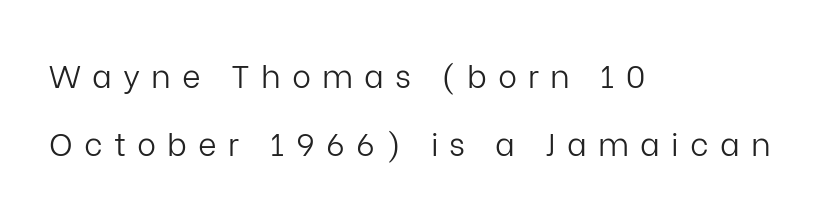
Q: Is the text bold? A: No.
Q: Is the text italic (slanted)? A: No, it is upright.
Q: Is the typeface a serif or a sans-serif typeface? A: Sans-serif.
Q: Is the text underlined? A: No.
Q: How is the paragraph aligned? A: Left-aligned.
Q: Is the spacing between letters normal or unusually wide? A: Unusually wide.
Q: Is the spacing between lines tight, normal or loose? A: Loose.
Q: Width (condensed, normal, or wide)? A: Normal.
Q: Stroke contrast? A: Low.
Q: x-height? A: Medium.
Q: Monospaced? A: No.
